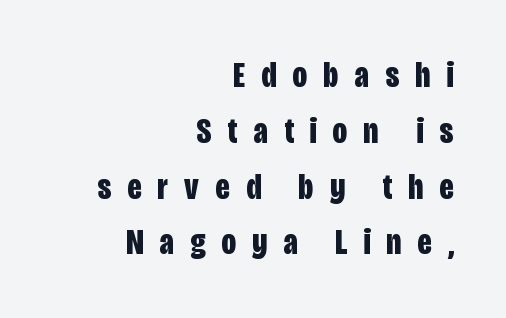
Q: Is the text bold? A: Yes.
Q: Is the text italic (slanted)? A: No, it is upright.
Q: Is the typeface a serif or a sans-serif typeface? A: Sans-serif.
Q: Is the text underlined? A: No.
Q: How is the paragraph aligned? A: Right-aligned.
Q: Is the spacing between letters normal or unusually wide? A: Unusually wide.
Q: Is the spacing between lines tight, normal or loose? A: Normal.
Q: Width (condensed, normal, or wide)? A: Condensed.
Q: Stroke contrast? A: Low.
Q: x-height? A: Large.
Q: Monospaced? A: No.
